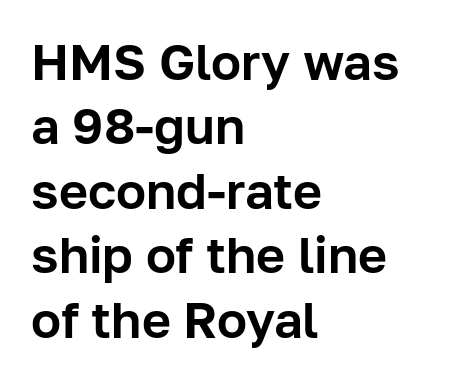
{"serif": "no", "italic": "no", "width": "normal", "stroke_contrast": "low", "x_height": "medium", "monospaced": "no", "underline": "no", "align": "left", "line_spacing": "normal", "line_spacing_ratio": 1.29, "letter_spacing": "normal", "letter_spacing_em": 0.0, "glyph_px": 50}
